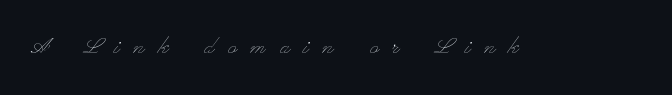
Q: Is the text bold? A: No.
Q: Is the text italic (slanted)? A: Yes.
Q: Is the text underlined? A: No.
Q: Is the spacing between letters normal or unusually wide? A: Unusually wide.
Q: Width (condensed, normal, or wide)? A: Wide.
Q: Stroke contrast? A: Low.
Q: x-height? A: Small.
Q: Monospaced? A: No.
